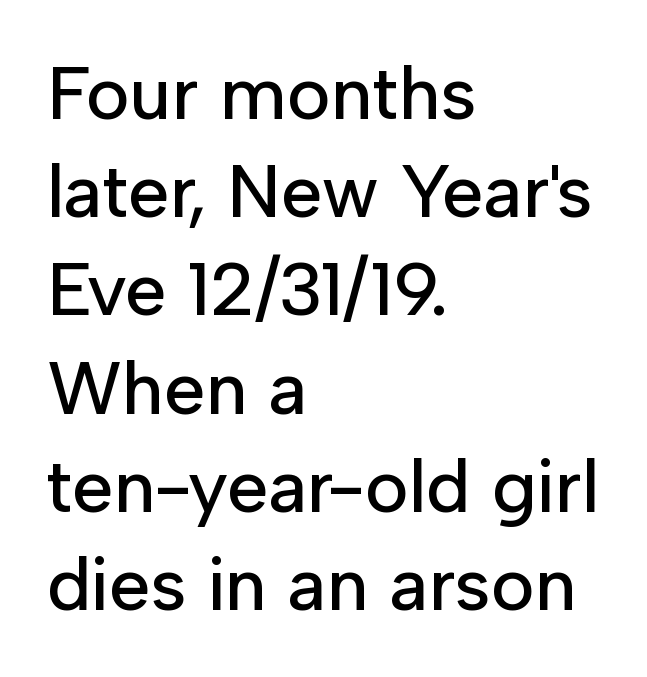
The image shows 75 px sans-serif type, upright; set left-aligned, normal line spacing (1.31x), normal letter spacing, not underlined; low stroke contrast and a medium x-height.
